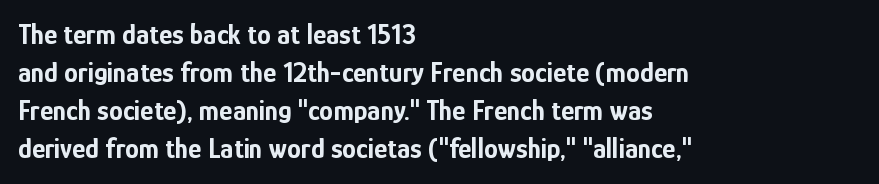
Q: Is the text bold? A: Yes.
Q: Is the text italic (slanted)? A: No, it is upright.
Q: Is the typeface a serif or a sans-serif typeface? A: Sans-serif.
Q: Is the text underlined? A: No.
Q: How is the paragraph aligned? A: Left-aligned.
Q: Is the spacing between letters normal or unusually wide? A: Normal.
Q: Is the spacing between lines tight, normal or loose? A: Normal.
Q: Width (condensed, normal, or wide)? A: Condensed.
Q: Stroke contrast? A: Low.
Q: x-height? A: Medium.
Q: Monospaced? A: No.
